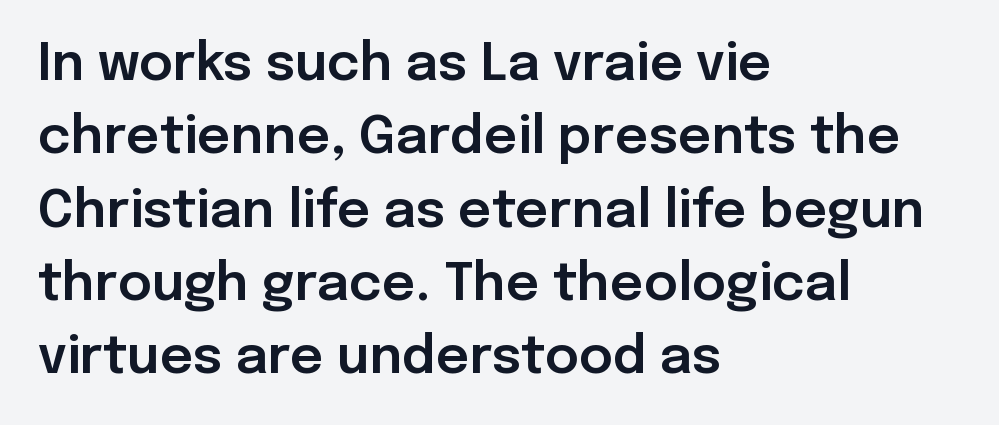
Q: Is the text italic (slanted)? A: No, it is upright.
Q: Is the typeface a serif or a sans-serif typeface? A: Sans-serif.
Q: Is the text underlined? A: No.
Q: How is the paragraph aligned? A: Left-aligned.
Q: Is the spacing between letters normal or unusually wide? A: Normal.
Q: Is the spacing between lines tight, normal or loose? A: Normal.
Q: Width (condensed, normal, or wide)? A: Normal.
Q: Stroke contrast? A: Low.
Q: x-height? A: Medium.
Q: Monospaced? A: No.
